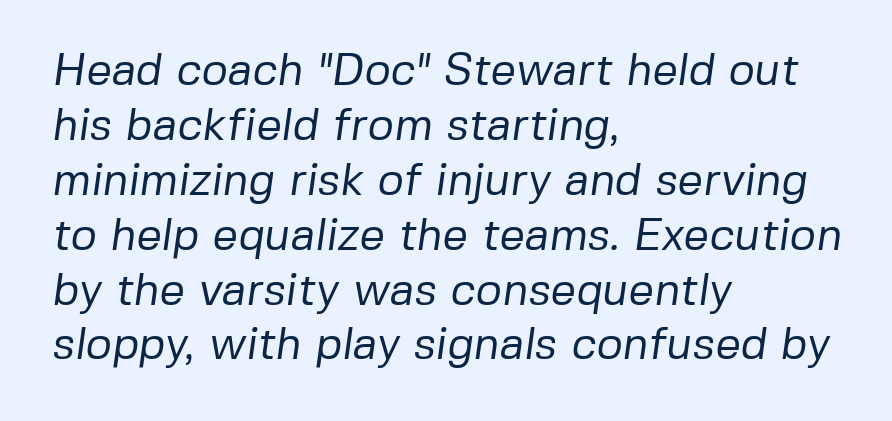
{"serif": "no", "bold": "no", "weight": "regular", "width": "normal", "stroke_contrast": "low", "x_height": "medium", "monospaced": "no", "underline": "no", "align": "left", "line_spacing_ratio": 1.22, "letter_spacing": "normal", "letter_spacing_em": 0.0, "glyph_px": 45}
